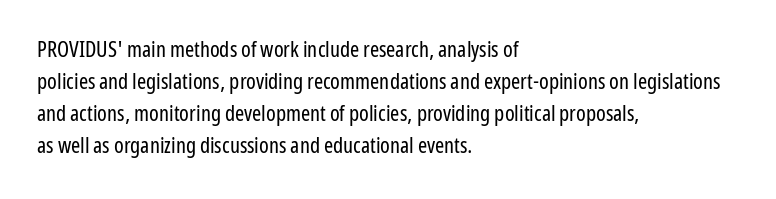
This sample uses an upright cut, with every glyph sitting square on the baseline. Check the space under the baseline: it is left empty. These lines are set flush left with a ragged right edge. Weight: not bold — regular or lighter.
